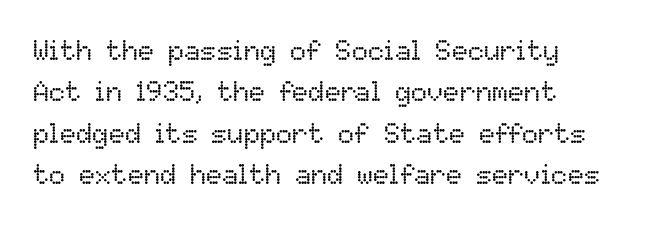
{"italic": "no", "bold": "no", "underline": "no", "align": "left", "line_spacing": "normal", "line_spacing_ratio": 1.53, "letter_spacing": "normal", "letter_spacing_em": 0.0, "glyph_px": 27}
